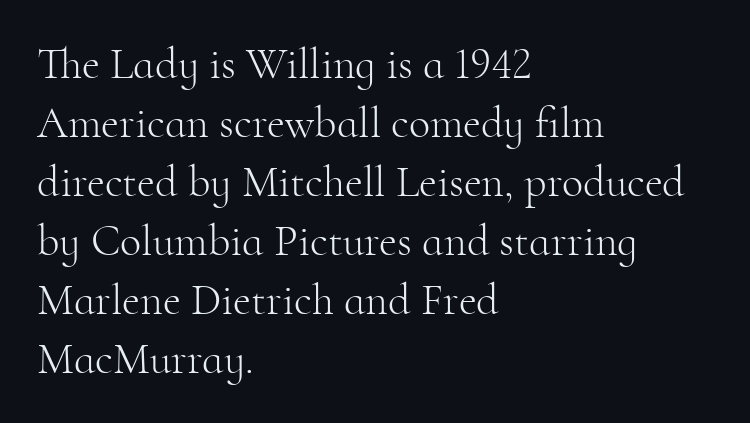
Stroke mass is kept to a normal reading level or below. A roman cut, with each character standing at attention. The leading is moderate, giving the passage an even texture. Tracking here is standard; glyphs follow each other at the usual distance.
